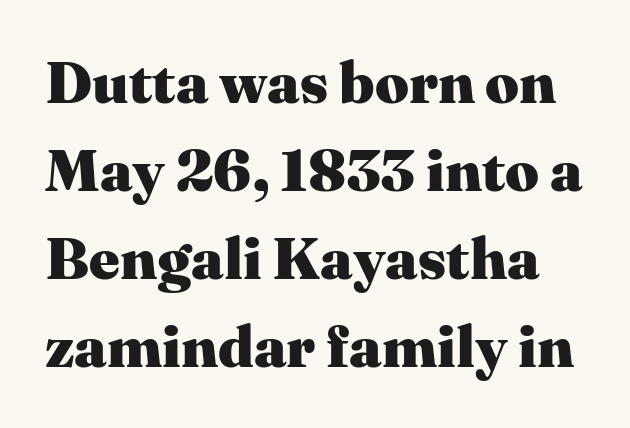
Thick stems and heavy bowls — unmistakably bold. In terms of letterform style, serifs are clearly present. It's the straight-up-and-down kind of type. Leading matches the norm, producing a regular column. Students, note that the glyphs here touch the page at normal intervals.
